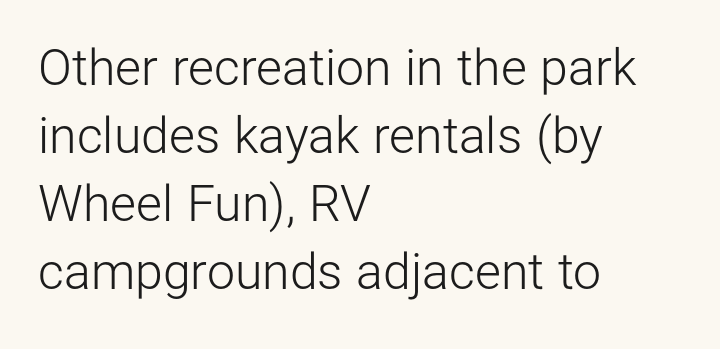
The image shows 50 px light sans-serif type, upright; set left-aligned, normal line spacing (1.36x), normal letter spacing, not underlined; low stroke contrast and a medium x-height.
